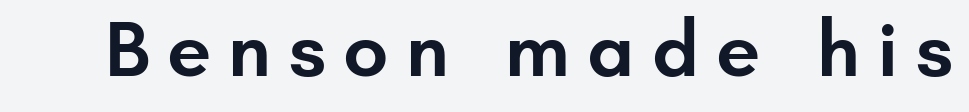
The image shows 79 px semibold sans-serif type, upright; set unusually wide letter spacing (+0.22 em), not underlined; low stroke contrast and a small x-height.
